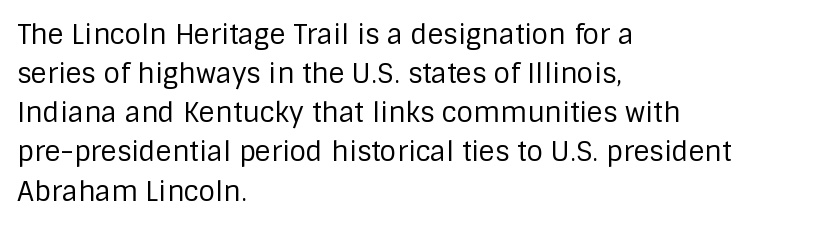
Q: Is the text bold? A: No.
Q: Is the text italic (slanted)? A: No, it is upright.
Q: Is the text underlined? A: No.
Q: How is the paragraph aligned? A: Left-aligned.
Q: Is the spacing between letters normal or unusually wide? A: Normal.
Q: Is the spacing between lines tight, normal or loose? A: Normal.
